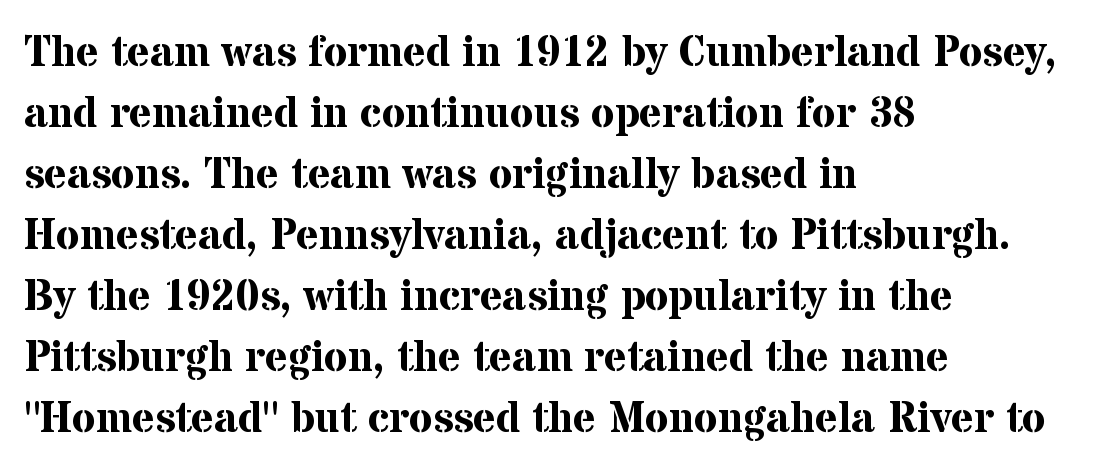
Horizontal bands of white between lines are of average thickness. The string is rendered with underlining switched off. Observe the serifs anchoring each vertical stroke in this sample. In CSS terms this would be text-align: left.
